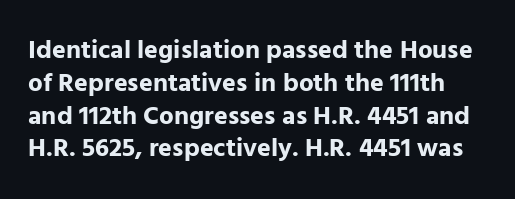
{"italic": "no", "bold": "yes", "underline": "no", "line_spacing": "normal", "line_spacing_ratio": 1.26, "letter_spacing": "normal", "letter_spacing_em": 0.0, "glyph_px": 26}
